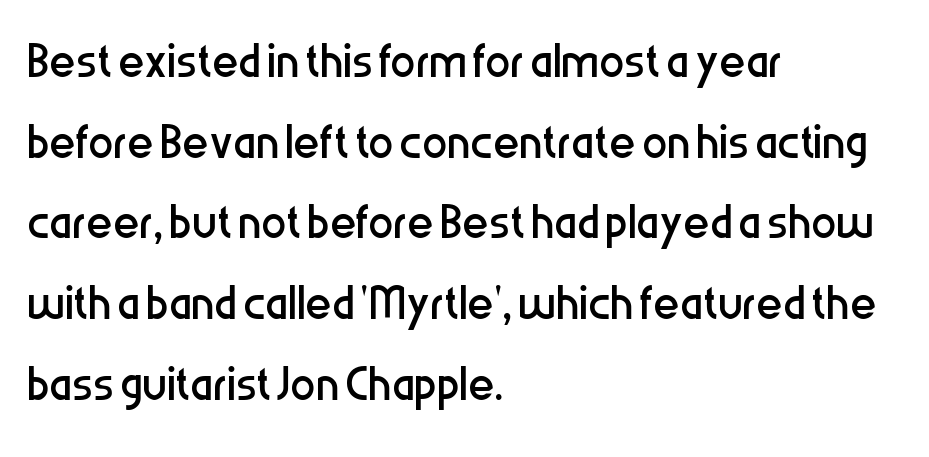
{"serif": "no", "italic": "no", "bold": "no", "weight": "regular", "width": "condensed", "stroke_contrast": "low", "x_height": "medium", "monospaced": "no", "underline": "no", "align": "left", "line_spacing": "normal", "line_spacing_ratio": 1.28, "letter_spacing": "normal", "letter_spacing_em": 0.0, "glyph_px": 63}
